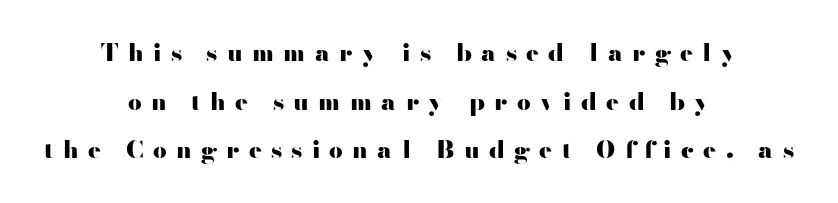
{"italic": "no", "bold": "yes", "underline": "no", "align": "center", "line_spacing": "loose", "line_spacing_ratio": 2.03, "letter_spacing": "wide", "letter_spacing_em": 0.39, "glyph_px": 24}
